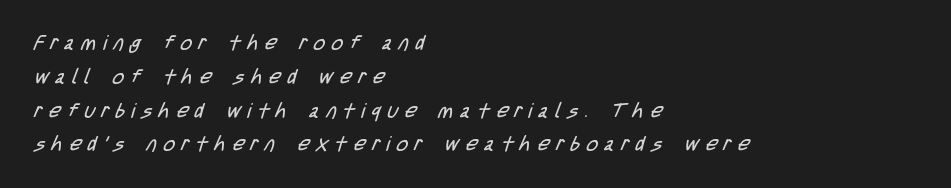
Has an underline been added? It has not. Heaviness? Minimal to ordinary, like unemphasized prose. The passage shown stacks its lines at a standard gap. The tracking reads as deliberately expanded to a designer's eye. A student would call this left alignment; a typographer would say flush left, rag right.
